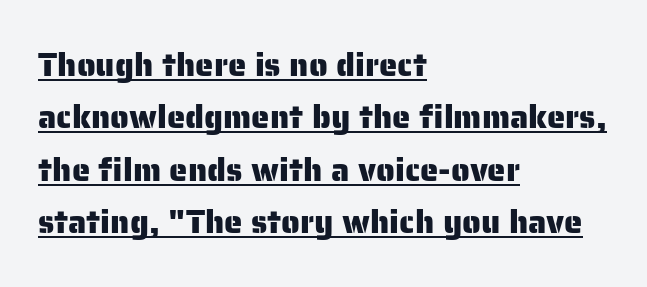
The image shows 33 px sans-serif type, upright; set left-aligned, normal line spacing (1.59x), normal letter spacing, underlined; low stroke contrast and a medium x-height.
